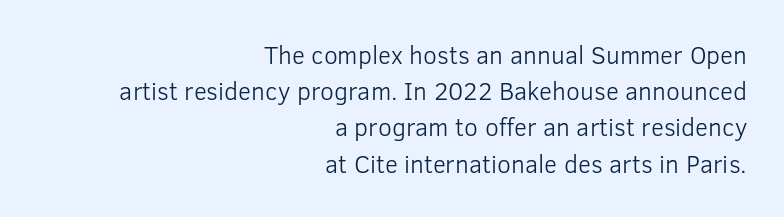
{"italic": "no", "bold": "no", "underline": "no", "align": "right", "line_spacing": "normal", "line_spacing_ratio": 1.45, "letter_spacing": "normal", "letter_spacing_em": 0.0, "glyph_px": 25}
